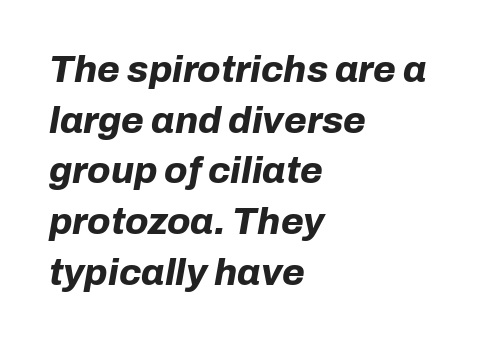
{"italic": "yes", "lean": "right", "slant_degrees": 10, "bold": "yes", "weight": "bold", "width": "normal", "stroke_contrast": "low", "x_height": "medium", "monospaced": "no", "underline": "no", "align": "left", "line_spacing": "normal", "line_spacing_ratio": 1.37, "letter_spacing": "normal", "letter_spacing_em": 0.0, "glyph_px": 37}
